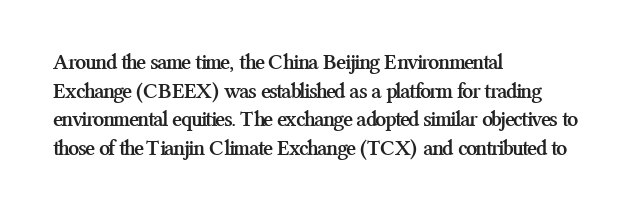
Teacher's note: observe the even left margin — that is flush-left alignment. You can tell it's not italic because the verticals are truly vertical. Words float on clear page, feet unadorned. The letterforms sit shoulder to shoulder at normal distance.
